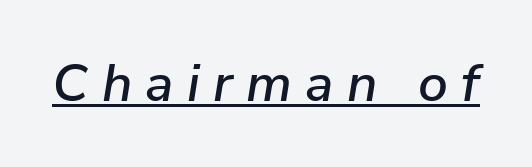
The image shows 53 px text type, italic (leaning right); set unusually wide letter spacing (+0.25 em), underlined; low stroke contrast and a medium x-height.
